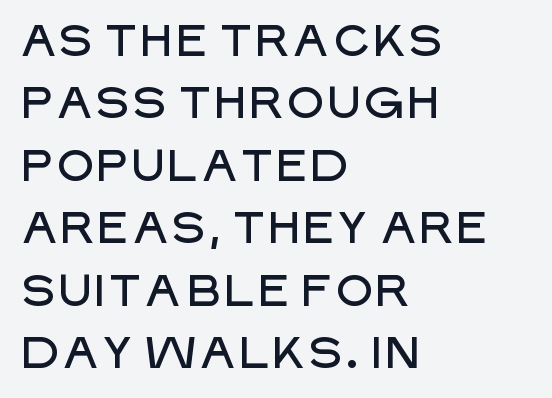
{"serif": "no", "italic": "no", "width": "normal", "stroke_contrast": "low", "x_height": "large", "monospaced": "no", "underline": "no", "align": "left", "line_spacing": "normal", "line_spacing_ratio": 1.42, "letter_spacing": "normal", "letter_spacing_em": 0.0, "glyph_px": 44}
